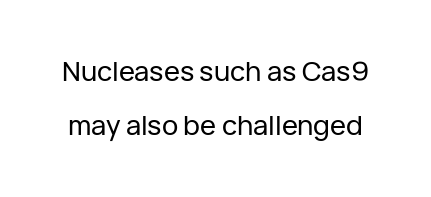
{"italic": "no", "underline": "no", "line_spacing": "loose", "line_spacing_ratio": 2.01, "letter_spacing": "normal", "letter_spacing_em": 0.0, "glyph_px": 27}
